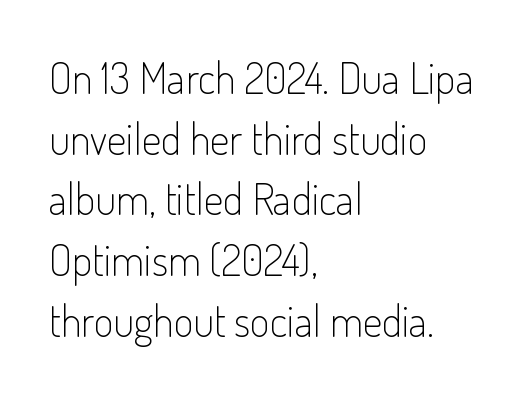
Q: Is the text bold? A: No.
Q: Is the text italic (slanted)? A: No, it is upright.
Q: Is the typeface a serif or a sans-serif typeface? A: Sans-serif.
Q: Is the text underlined? A: No.
Q: How is the paragraph aligned? A: Left-aligned.
Q: Is the spacing between letters normal or unusually wide? A: Normal.
Q: Is the spacing between lines tight, normal or loose? A: Normal.
Q: Width (condensed, normal, or wide)? A: Condensed.
Q: Stroke contrast? A: Low.
Q: x-height? A: Small.
Q: Monospaced? A: No.
